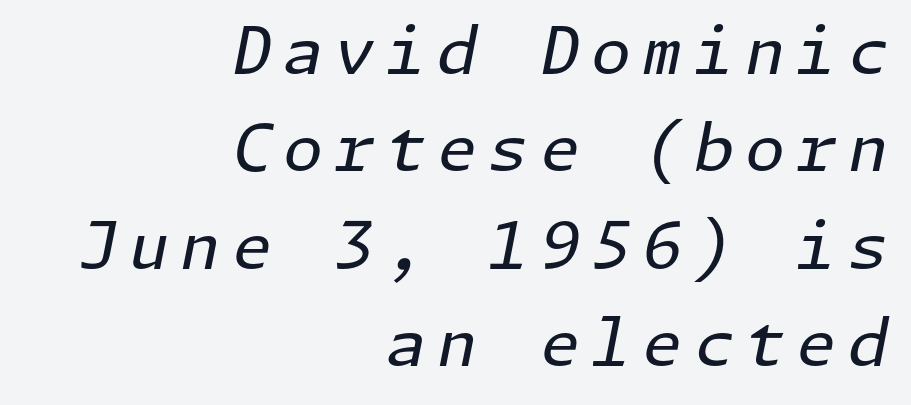
{"italic": "yes", "lean": "right", "slant_degrees": 11, "bold": "no", "weight": "regular", "width": "normal", "stroke_contrast": "low", "x_height": "medium", "underline": "no", "align": "right", "line_spacing": "normal", "line_spacing_ratio": 1.5, "glyph_px": 65}
